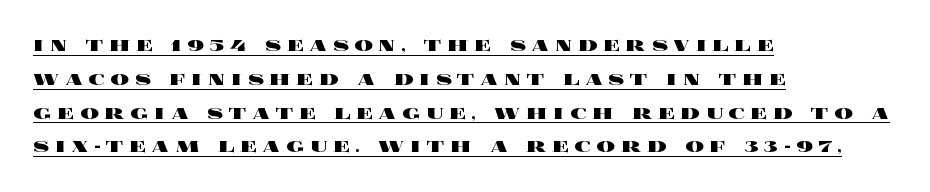
The image shows 23 px bold type, upright; set left-aligned, normal line spacing (1.47x), unusually wide letter spacing (+0.25 em), underlined.
